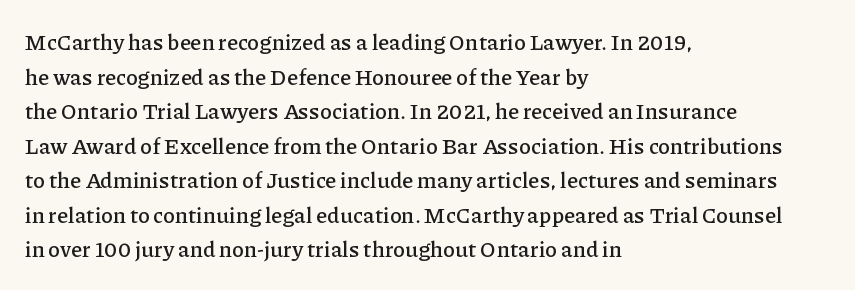
The image shows 22 px text type, upright; set left-aligned, normal line spacing (1.57x), normal letter spacing, not underlined.
